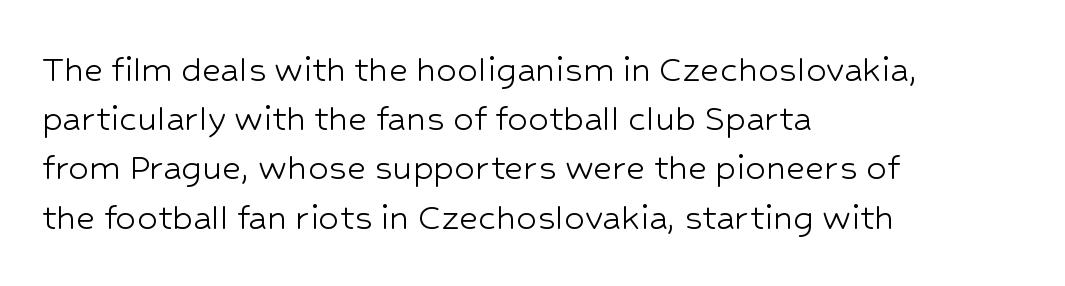
Every stem runs plumb, perpendicular to the baseline. Each line starts at the same left margin while the right side varies. No letter is thick-stroked: the sample isn't bold. The face used here is proportionally spaced, like ordinary book or web type. Anything drawn beneath the words? Only blank space. Glyph-to-glyph distance matches everyday printed text.
